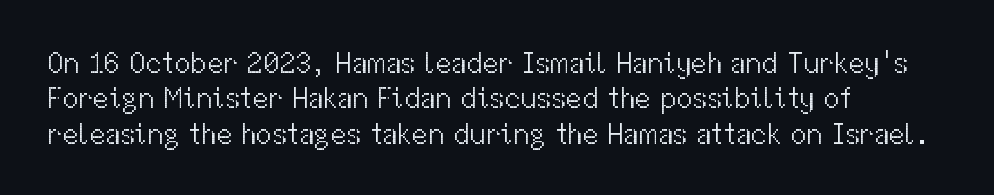
{"serif": "no", "italic": "no", "bold": "no", "weight": "light", "width": "normal", "stroke_contrast": "medium", "x_height": "medium", "monospaced": "no", "underline": "no", "align": "left", "line_spacing_ratio": 1.22, "letter_spacing": "normal", "letter_spacing_em": 0.0, "glyph_px": 29}
